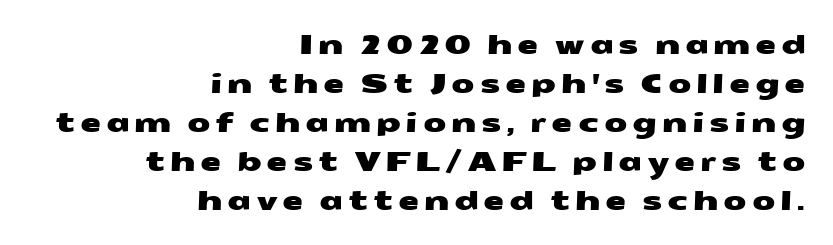
The image shows 27 px text type; set right-aligned, normal line spacing (1.44x), not underlined.
